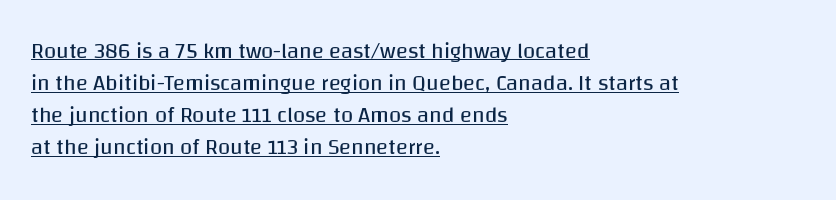
Q: Is the text bold? A: No.
Q: Is the text italic (slanted)? A: No, it is upright.
Q: Is the text underlined? A: Yes.
Q: How is the paragraph aligned? A: Left-aligned.
Q: Is the spacing between letters normal or unusually wide? A: Normal.
Q: Is the spacing between lines tight, normal or loose? A: Normal.
